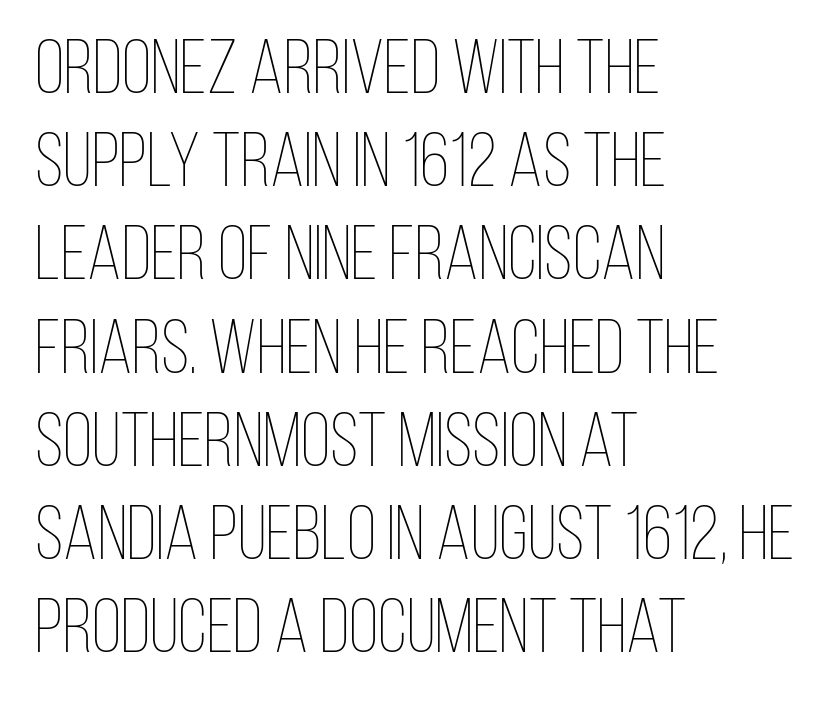
Q: Is the text bold? A: No.
Q: Is the text italic (slanted)? A: No, it is upright.
Q: Is the text underlined? A: No.
Q: How is the paragraph aligned? A: Left-aligned.
Q: Is the spacing between letters normal or unusually wide? A: Normal.
Q: Width (condensed, normal, or wide)? A: Condensed.
Q: Stroke contrast? A: Low.
Q: x-height? A: Large.
Q: Monospaced? A: No.
